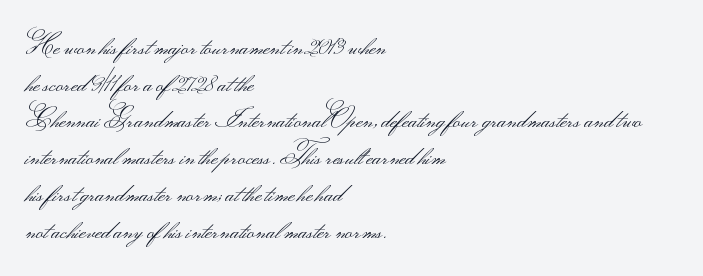
Weight: in the light-to-regular range. In CSS terms this would be text-align: left. Each new line begins a customary step beneath the previous one. Characters follow at the spacing the type designer built in.
